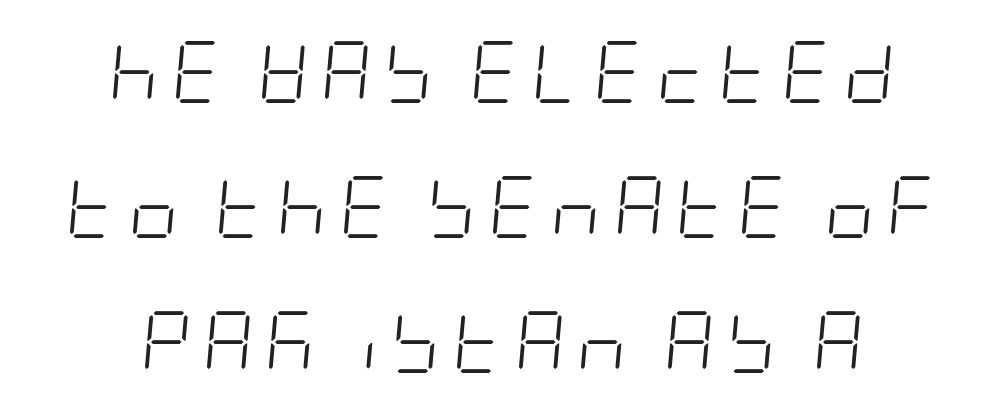
The image shows 62 px light, condensed type, italic (leaning right); set loose line spacing (2.18x), not underlined; low stroke contrast and a large x-height.
